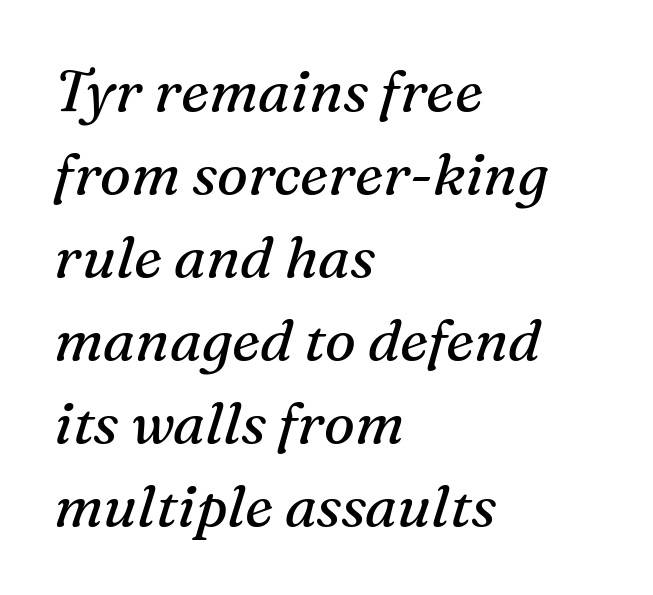
Font category for this specimen: serif. Notice how descenders clear the ascenders below comfortably — that's standard leading. In terms of posture, this sample is oblique. Stroke mass is kept to a normal reading level or below.
